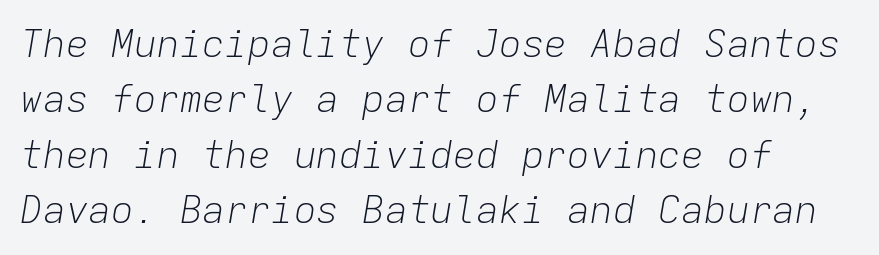
Q: Is the text bold? A: No.
Q: Is the text italic (slanted)? A: Yes, it leans right by about 9 degrees.
Q: Is the text underlined? A: No.
Q: How is the paragraph aligned? A: Left-aligned.
Q: Is the spacing between letters normal or unusually wide? A: Normal.
Q: Is the spacing between lines tight, normal or loose? A: Normal.
Q: Width (condensed, normal, or wide)? A: Normal.
Q: Stroke contrast? A: Low.
Q: x-height? A: Medium.
Q: Monospaced? A: Yes.
